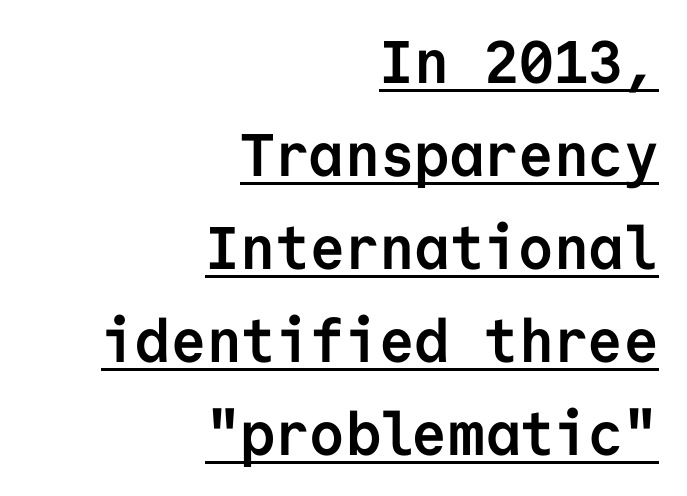
Every character here occupies the same horizontal width, giving the sample a typewriter-like rhythm. Heavy, bold letterforms. Summary of vertical rhythm: regular, with standard interline spacing. The rendering anchors every line to the right-hand side. Underlining? Definitely there. Characters follow at the spacing the type designer built in.
